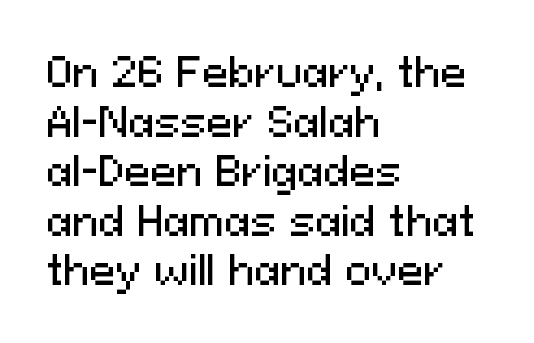
The image shows 39 px sans-serif type, upright; set left-aligned, normal line spacing (1.27x), normal letter spacing, not underlined; medium stroke contrast and a medium x-height.
